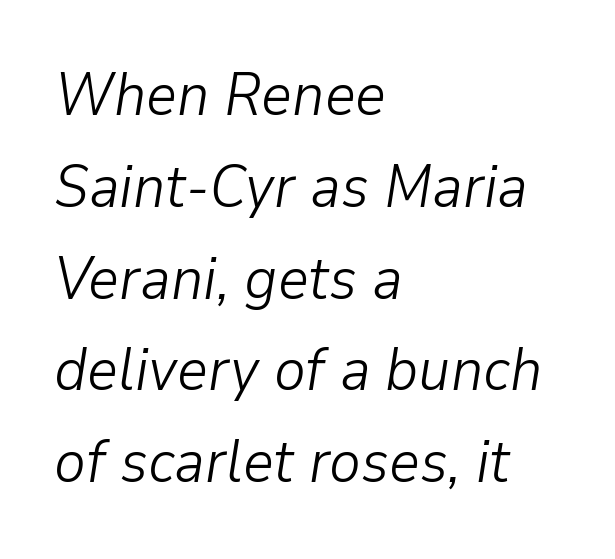
Q: Is the text bold? A: No.
Q: Is the text italic (slanted)? A: Yes, it leans right by about 9 degrees.
Q: Is the text underlined? A: No.
Q: How is the paragraph aligned? A: Left-aligned.
Q: Is the spacing between letters normal or unusually wide? A: Normal.
Q: Is the spacing between lines tight, normal or loose? A: Normal.
Q: Width (condensed, normal, or wide)? A: Normal.
Q: Stroke contrast? A: Low.
Q: x-height? A: Medium.
Q: Monospaced? A: No.
